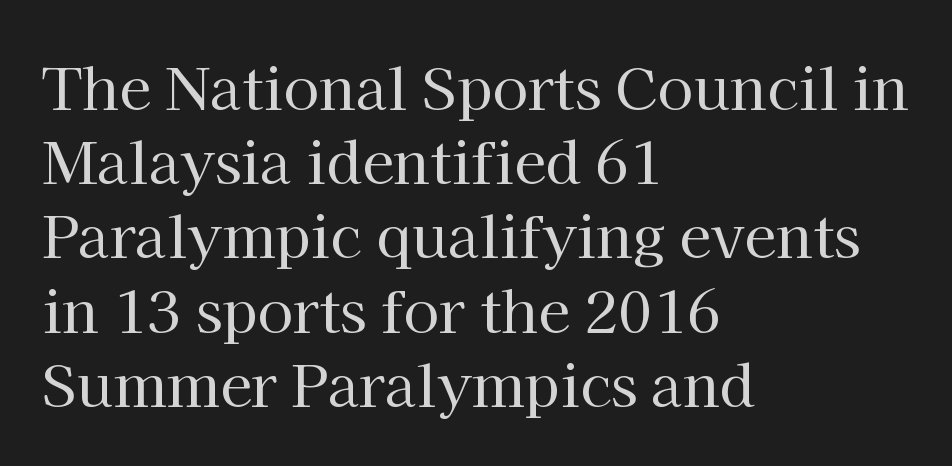
Character widths vary here, with narrow letters taking less room than wide ones. A bare baseline throughout the passage. The passage shown has conventional tracking throughout. The passage is arranged the way most books set body copy — flush left. Look at the bottom of the vertical strokes: they flare into serifs here.
